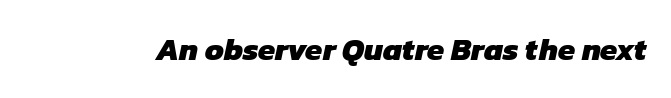
The image shows 31 px heavy sans-serif type; set normal letter spacing, not underlined; low stroke contrast and a medium x-height.
